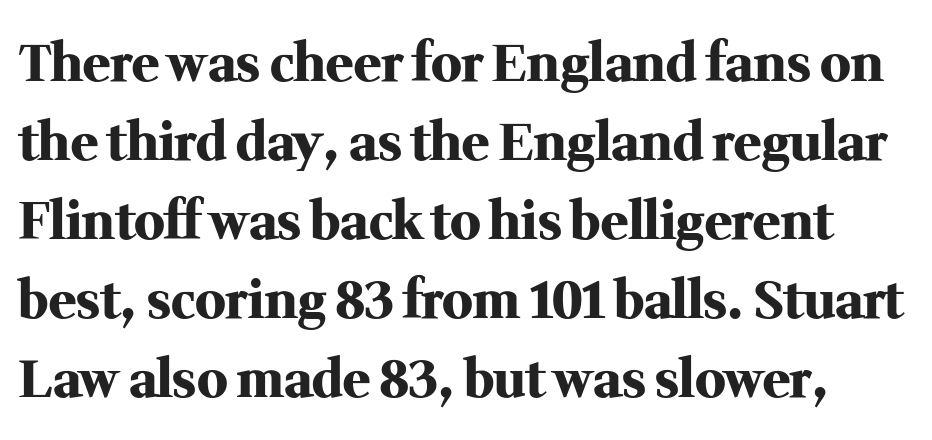
Q: Is the text bold? A: Yes.
Q: Is the text italic (slanted)? A: No, it is upright.
Q: Is the typeface a serif or a sans-serif typeface? A: Serif.
Q: Is the text underlined? A: No.
Q: Is the spacing between letters normal or unusually wide? A: Normal.
Q: Is the spacing between lines tight, normal or loose? A: Normal.
Q: Width (condensed, normal, or wide)? A: Normal.
Q: Stroke contrast? A: Medium.
Q: x-height? A: Medium.
Q: Monospaced? A: No.
